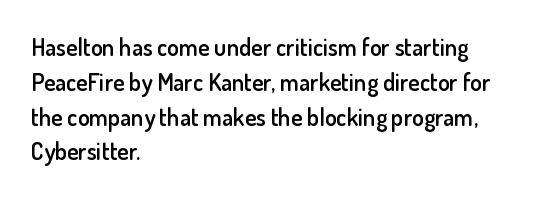
Q: Is the text bold? A: Semi-bold.
Q: Is the text italic (slanted)? A: No, it is upright.
Q: Is the text underlined? A: No.
Q: How is the paragraph aligned? A: Left-aligned.
Q: Is the spacing between letters normal or unusually wide? A: Normal.
Q: Is the spacing between lines tight, normal or loose? A: Normal.
